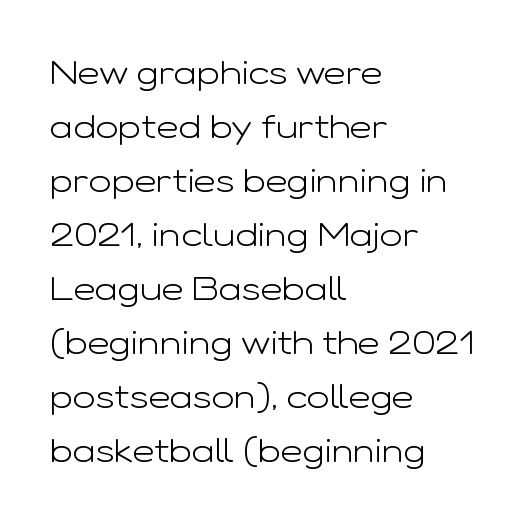
{"serif": "no", "italic": "no", "bold": "no", "weight": "light", "width": "wide", "stroke_contrast": "low", "x_height": "medium", "monospaced": "no", "underline": "no", "align": "left", "line_spacing": "normal", "line_spacing_ratio": 1.59, "letter_spacing": "normal", "letter_spacing_em": 0.0, "glyph_px": 34}
